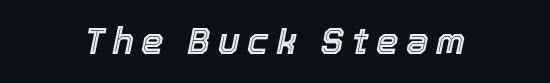
{"italic": "yes", "lean": "right", "slant_degrees": 12, "width": "normal", "x_height": "medium", "monospaced": "no", "underline": "no", "align": "center", "letter_spacing": "wide", "letter_spacing_em": 0.2, "glyph_px": 36}
